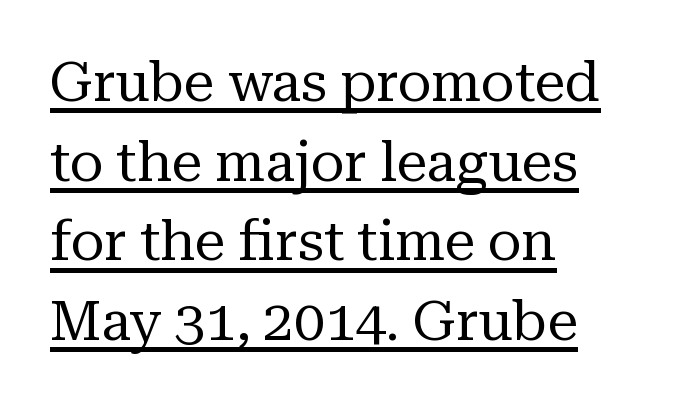
The image shows 55 px regular-weight serif type, upright; set left-aligned, normal line spacing (1.45x), normal letter spacing, underlined; medium stroke contrast and a medium x-height.
